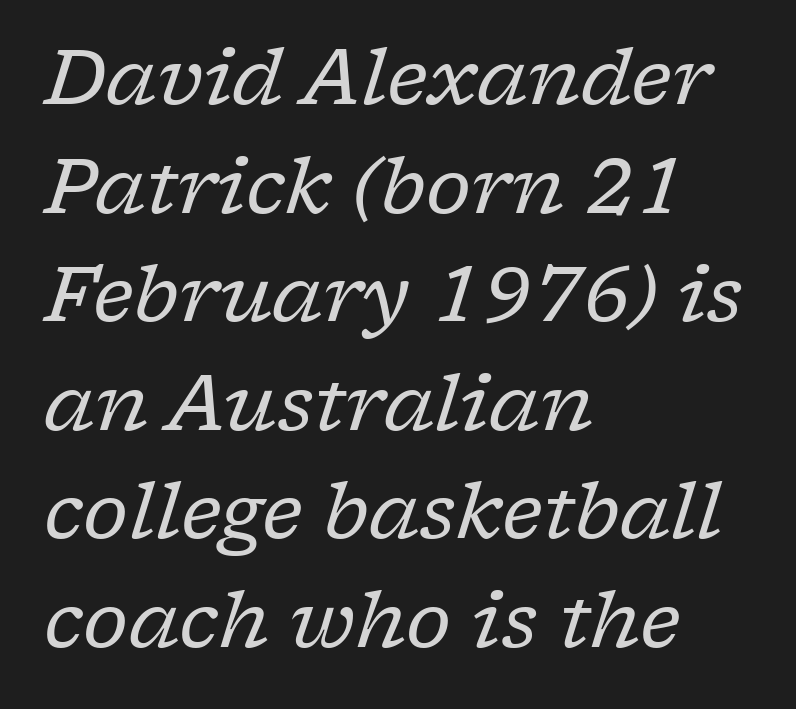
The image shows 77 px regular-weight serif type, italic (leaning right); set left-aligned, normal line spacing (1.41x), normal letter spacing, not underlined; low stroke contrast and a medium x-height.
